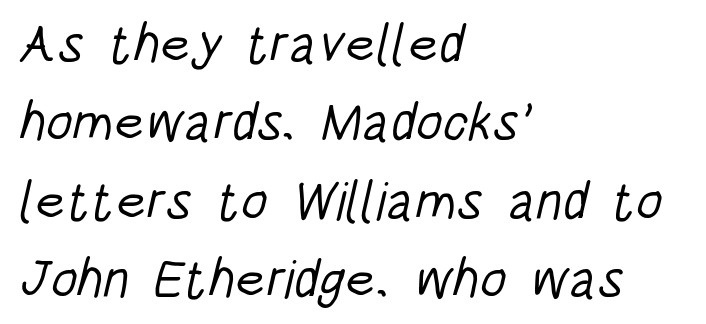
The cut favours lightness, reaching ordinary text weight at its darkest. Teacher's note: observe the even left margin — that is flush-left alignment. The font family rendered here belongs to the sans-serif group. The rendering keeps characters at their native spacing.
